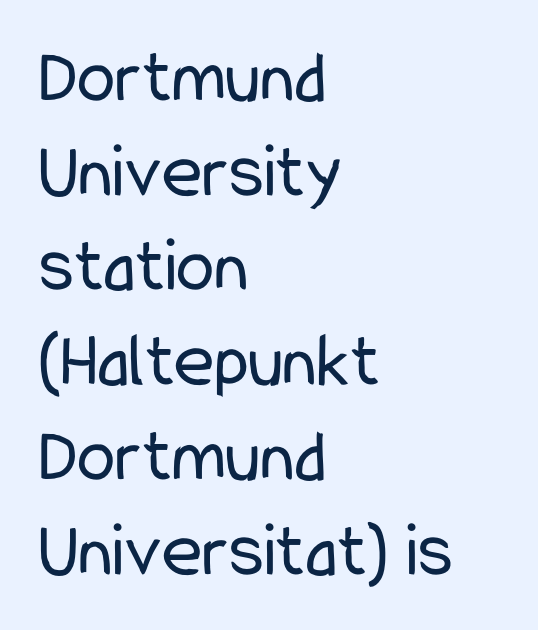
Summary of weight: not heavy and not bold. Underlining? Definitely not there. Each word holds together tightly as a unit, with standard inter-letter gaps. Ordinary non-slanted type is in use. Varying glyph widths throughout — classic text-font behaviour. A student would call this left alignment; a typographer would say flush left, rag right.
